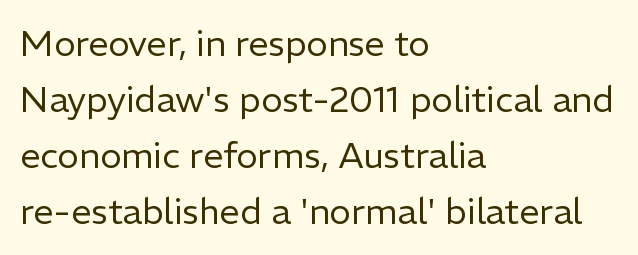
Q: Is the text bold? A: No.
Q: Is the text italic (slanted)? A: No, it is upright.
Q: Is the typeface a serif or a sans-serif typeface? A: Sans-serif.
Q: Is the text underlined? A: No.
Q: How is the paragraph aligned? A: Left-aligned.
Q: Is the spacing between letters normal or unusually wide? A: Normal.
Q: Is the spacing between lines tight, normal or loose? A: Normal.
Q: Width (condensed, normal, or wide)? A: Normal.
Q: Stroke contrast? A: Low.
Q: x-height? A: Medium.
Q: Monospaced? A: No.
